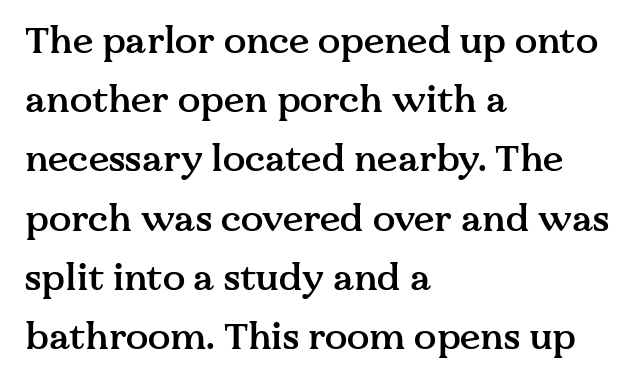
Q: Is the text bold? A: Semi-bold.
Q: Is the text italic (slanted)? A: No, it is upright.
Q: Is the typeface a serif or a sans-serif typeface? A: Serif.
Q: Is the text underlined? A: No.
Q: How is the paragraph aligned? A: Left-aligned.
Q: Is the spacing between letters normal or unusually wide? A: Normal.
Q: Is the spacing between lines tight, normal or loose? A: Normal.
Q: Width (condensed, normal, or wide)? A: Normal.
Q: Stroke contrast? A: Medium.
Q: x-height? A: Medium.
Q: Monospaced? A: No.
